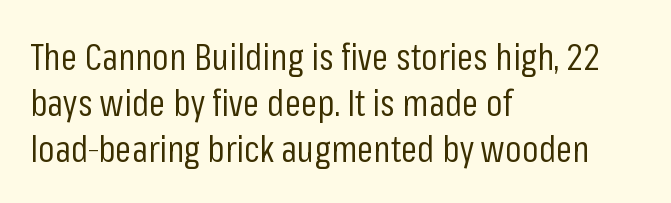
{"serif": "no", "italic": "no", "bold": "no", "weight": "regular", "width": "condensed", "stroke_contrast": "low", "x_height": "medium", "monospaced": "no", "underline": "no", "align": "left", "line_spacing_ratio": 1.24, "letter_spacing": "normal", "letter_spacing_em": 0.0, "glyph_px": 37}
